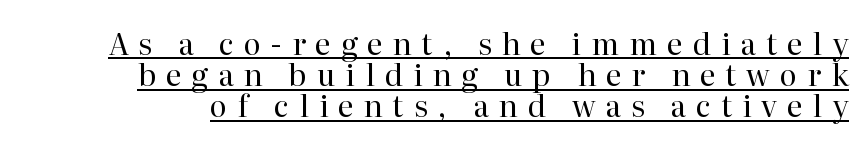
Q: Is the text bold? A: No.
Q: Is the text italic (slanted)? A: No, it is upright.
Q: Is the typeface a serif or a sans-serif typeface? A: Serif.
Q: Is the text underlined? A: Yes.
Q: Is the spacing between letters normal or unusually wide? A: Unusually wide.
Q: Is the spacing between lines tight, normal or loose? A: Tight.
Q: Width (condensed, normal, or wide)? A: Normal.
Q: Stroke contrast? A: High.
Q: x-height? A: Medium.
Q: Monospaced? A: No.
